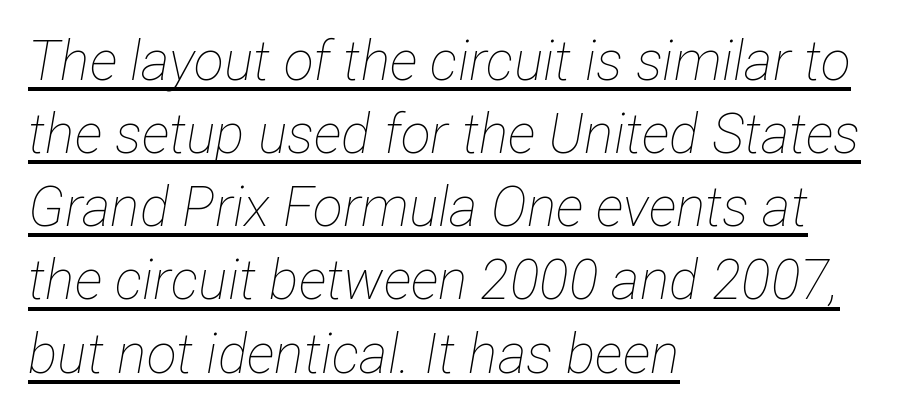
Q: Is the text bold? A: No.
Q: Is the text italic (slanted)? A: Yes, it leans right by about 12 degrees.
Q: Is the text underlined? A: Yes.
Q: How is the paragraph aligned? A: Left-aligned.
Q: Is the spacing between letters normal or unusually wide? A: Normal.
Q: Is the spacing between lines tight, normal or loose? A: Normal.
Q: Width (condensed, normal, or wide)? A: Condensed.
Q: Stroke contrast? A: Low.
Q: x-height? A: Medium.
Q: Monospaced? A: No.
